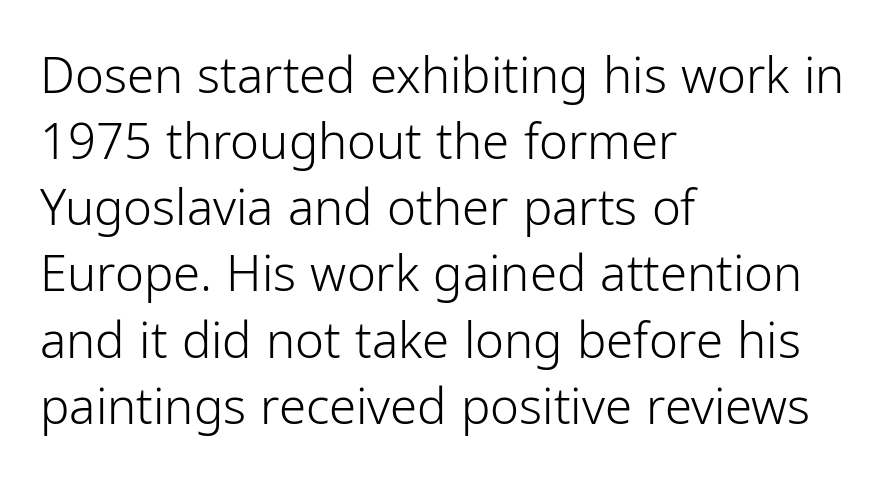
The image shows 49 px light sans-serif type, upright; set left-aligned, normal line spacing (1.35x), normal letter spacing, not underlined; low stroke contrast and a medium x-height.
